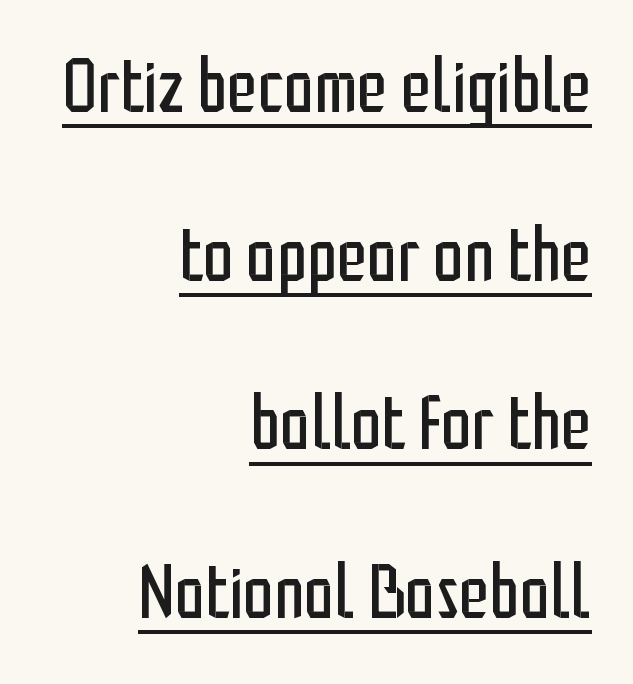
{"serif": "no", "italic": "no", "bold": "no", "weight": "regular", "width": "condensed", "stroke_contrast": "low", "x_height": "medium", "monospaced": "no", "underline": "yes", "align": "right", "line_spacing": "loose", "line_spacing_ratio": 2.19, "letter_spacing": "normal", "letter_spacing_em": 0.0, "glyph_px": 77}
